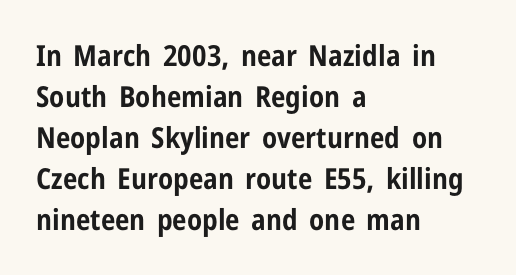
{"serif": "no", "italic": "no", "bold": "yes", "weight": "bold", "width": "condensed", "stroke_contrast": "low", "x_height": "medium", "monospaced": "no", "underline": "no", "align": "left", "line_spacing": "normal", "line_spacing_ratio": 1.41, "letter_spacing": "normal", "letter_spacing_em": 0.0, "glyph_px": 29}
